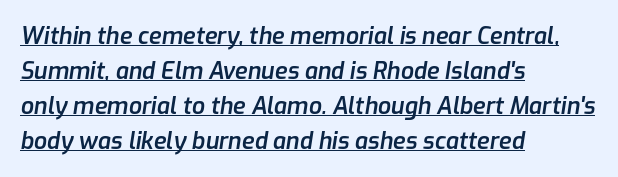
Q: Is the text bold? A: Semi-bold.
Q: Is the text italic (slanted)? A: Yes, it leans right by about 9 degrees.
Q: Is the text underlined? A: Yes.
Q: How is the paragraph aligned? A: Left-aligned.
Q: Is the spacing between letters normal or unusually wide? A: Normal.
Q: Is the spacing between lines tight, normal or loose? A: Normal.
